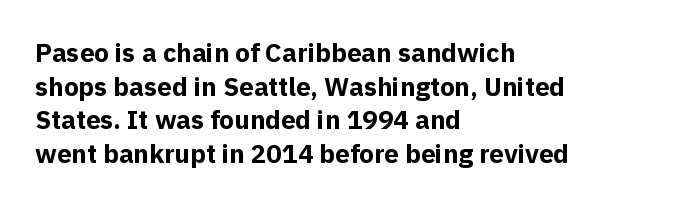
{"italic": "no", "bold": "yes", "underline": "no", "align": "left", "line_spacing": "normal", "line_spacing_ratio": 1.29, "letter_spacing": "normal", "letter_spacing_em": 0.0, "glyph_px": 26}
